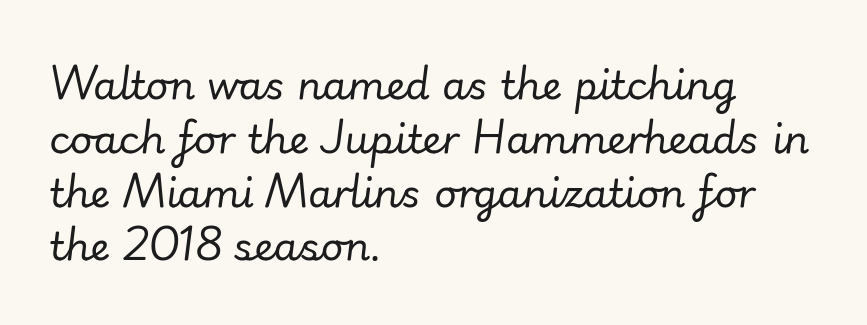
The setting favours the left margin, as ordinary paragraphs usually do. Character widths vary here, with narrow letters taking less room than wide ones. Inter-character spacing is left at the font's built-in metrics. Type without underlining. The glyphs look as if they've been sheared to an angle. Vertically, the passage feels balanced, rows spaced as you'd expect.
